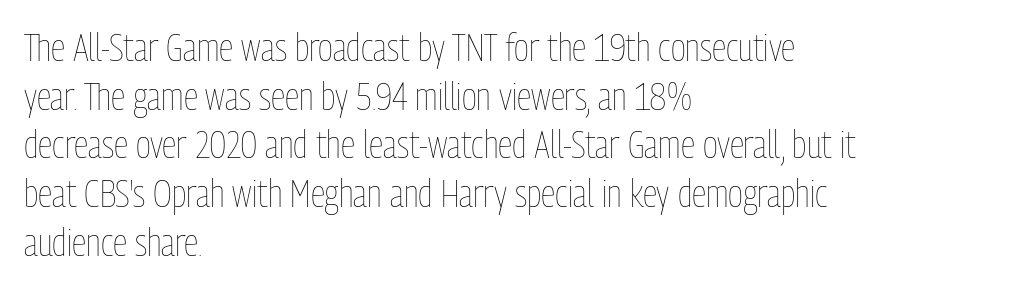
The image shows 38 px thin, condensed type, upright; set left-aligned, normal line spacing (1.28x), normal letter spacing, not underlined; low stroke contrast and a medium x-height.
